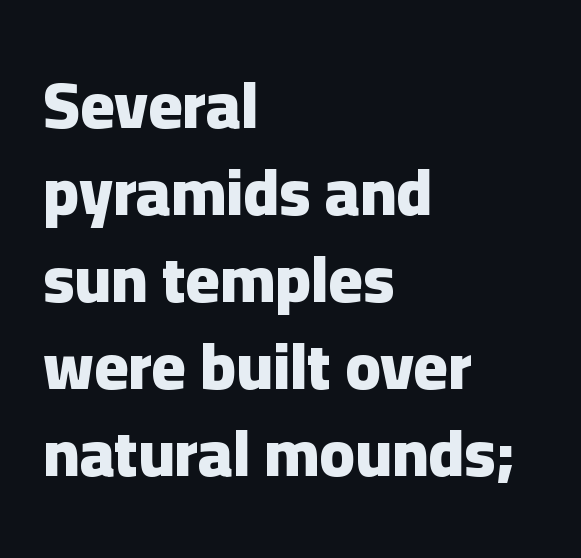
{"serif": "no", "italic": "no", "bold": "yes", "weight": "heavy", "width": "normal", "stroke_contrast": "low", "x_height": "medium", "monospaced": "no", "underline": "no", "align": "left", "line_spacing": "normal", "line_spacing_ratio": 1.34, "letter_spacing": "normal", "letter_spacing_em": 0.0, "glyph_px": 65}
